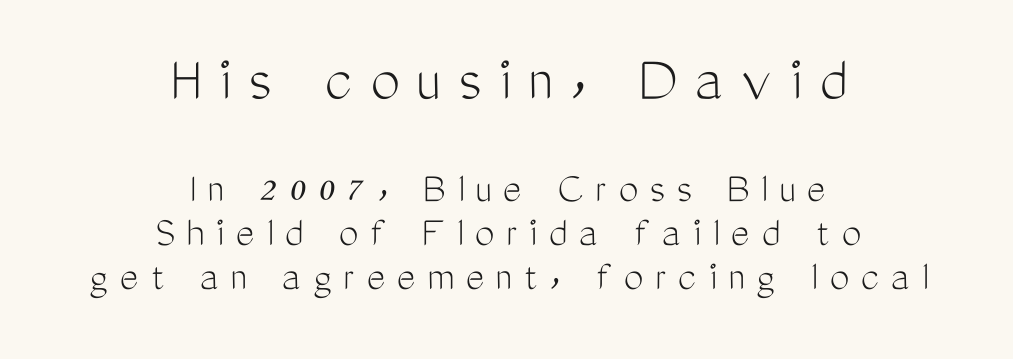
Q: Is the text bold? A: No.
Q: Is the text italic (slanted)? A: No, it is upright.
Q: Is the typeface a serif or a sans-serif typeface? A: Sans-serif.
Q: Is the text underlined? A: No.
Q: How is the paragraph aligned? A: Centered.
Q: Is the spacing between letters normal or unusually wide? A: Unusually wide.
Q: Is the spacing between lines tight, normal or loose? A: Tight.
Q: Which block of text is set in a larger size, the first (top) or the second (bottom)? A: The first (top) one.
Q: Width (condensed, normal, or wide)? A: Condensed.
Q: Stroke contrast? A: Medium.
Q: x-height? A: Medium.
Q: Monospaced? A: No.
